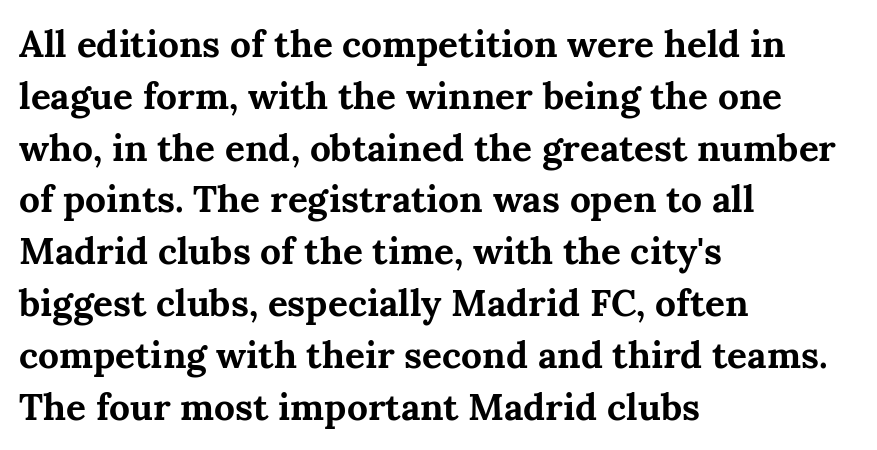
The sample has been set heavy, in full bold. Each letter keeps its own natural width here, so spacing adapts to shape. Line beginnings align vertically; line endings do not. A normal amount of white space separates one row of letters from the next. Ordinary non-slanted type is in use.
